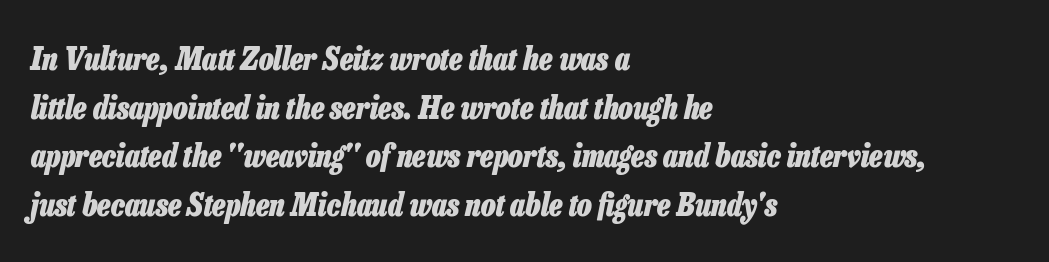
The glyphs look as if they've been sheared to an angle. In terms of letterspacing, this is plain default setting. What weight is shown? A full bold with thick strokes. The space beneath each line is pristine and unruled. The rendering anchors every line to the left-hand side.
